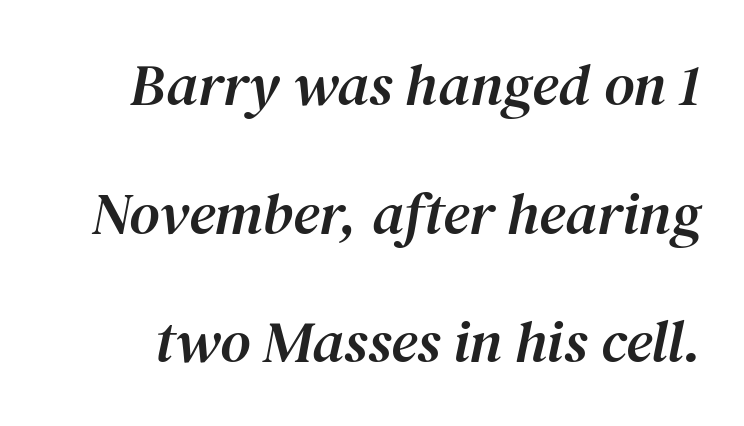
How are the letters spaced? Ordinarily, with no added tracking. The leading is generous, giving the passage an open texture. Descenders hang freely into open space. Do the characters align in a grid? No, the font is proportional. Observe the lean: these are italic letterforms.
